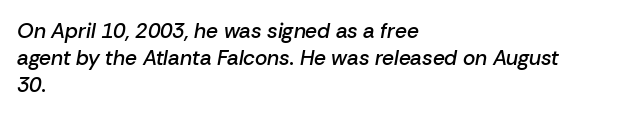
What's the leading like? Ordinary, nothing unusual. Rule under the text: the space is simply empty. Typeset ragged right — the left edge is the straight one. The font's italic variant was chosen for this text.
